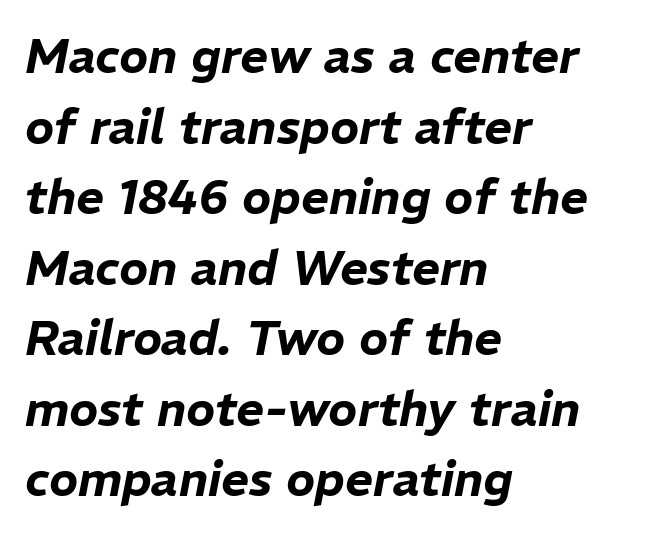
The image shows 48 px text type, italic (leaning right); set left-aligned, normal line spacing (1.47x), normal letter spacing, not underlined; low stroke contrast and a medium x-height.
